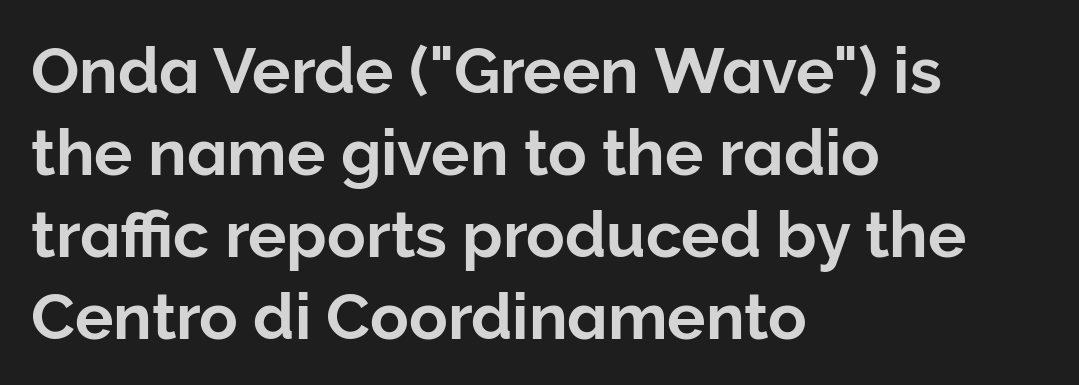
Tracking here is standard; glyphs follow each other at the usual distance. Whoever set this chose a conventional vertical rhythm. Is this a fixed-width face? No — the glyphs have proportional, varying widths. Descender tails drop into unmarked territory. This is roman type, the default non-slanted kind. These lines stack with their left ends in a neat column.
